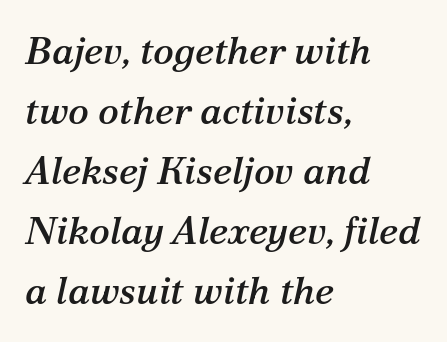
These lines stack with their left ends in a neat column. The designer went with a serif here, giving each stem small feet. Descenders are the only things crossing below the line. Summary of vertical rhythm: regular, with standard interline spacing.
